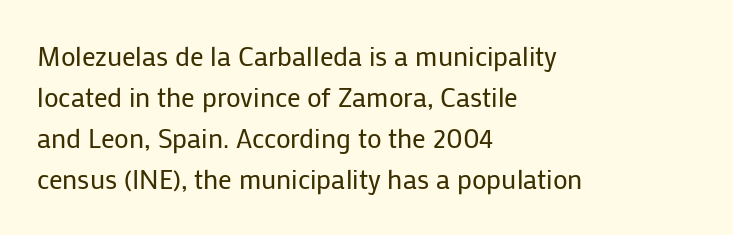
{"italic": "no", "bold": "no", "underline": "no", "align": "left", "line_spacing": "normal", "line_spacing_ratio": 1.52, "letter_spacing": "normal", "letter_spacing_em": 0.0, "glyph_px": 27}
